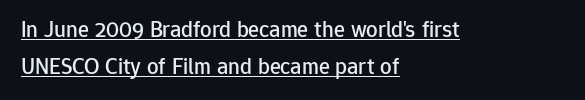
{"italic": "no", "underline": "yes", "align": "left", "line_spacing": "normal", "line_spacing_ratio": 1.6, "letter_spacing": "normal", "letter_spacing_em": 0.0, "glyph_px": 23}
